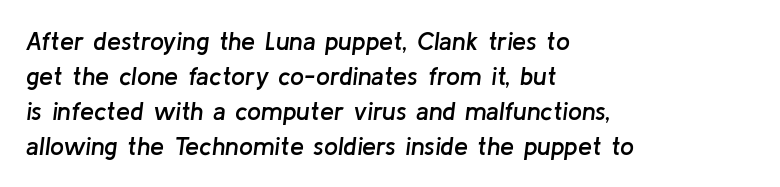
Q: Is the text bold? A: Semi-bold.
Q: Is the text italic (slanted)? A: Yes, it leans right by about 8 degrees.
Q: Is the text underlined? A: No.
Q: How is the paragraph aligned? A: Left-aligned.
Q: Is the spacing between letters normal or unusually wide? A: Normal.
Q: Is the spacing between lines tight, normal or loose? A: Normal.
